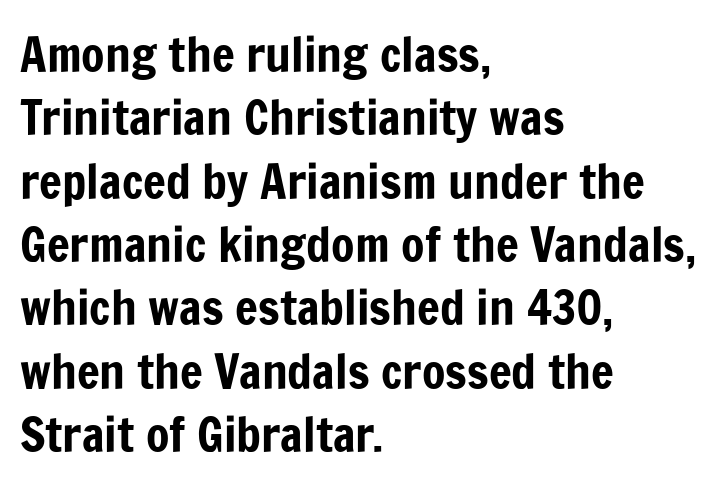
The image shows 48 px condensed sans-serif type, upright; set left-aligned, normal line spacing (1.32x), normal letter spacing, not underlined; low stroke contrast and a medium x-height.
